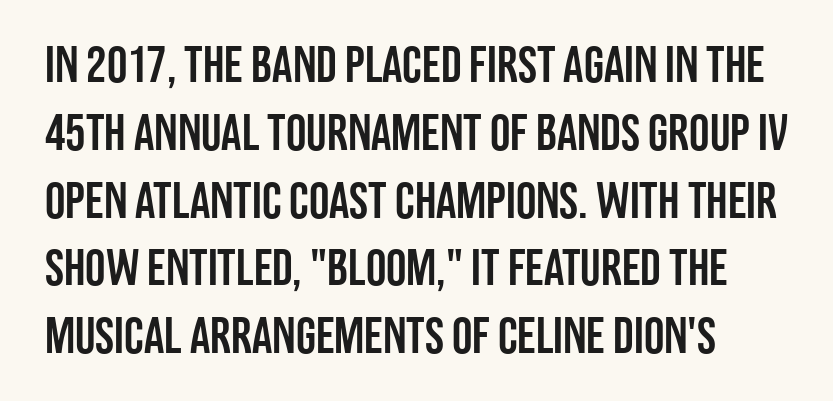
Q: Is the text italic (slanted)? A: No, it is upright.
Q: Is the typeface a serif or a sans-serif typeface? A: Sans-serif.
Q: Is the text underlined? A: No.
Q: Is the spacing between letters normal or unusually wide? A: Normal.
Q: Is the spacing between lines tight, normal or loose? A: Normal.
Q: Width (condensed, normal, or wide)? A: Condensed.
Q: Stroke contrast? A: Low.
Q: x-height? A: Large.
Q: Monospaced? A: No.
